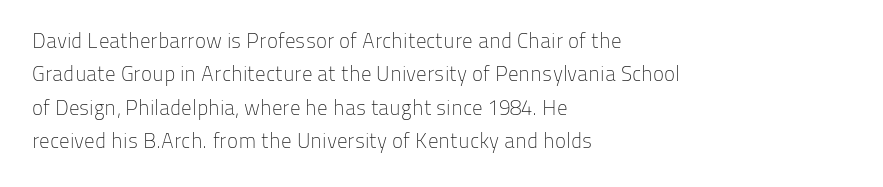
{"italic": "no", "bold": "no", "underline": "no", "align": "left", "line_spacing": "normal", "line_spacing_ratio": 1.59, "letter_spacing": "normal", "letter_spacing_em": 0.0, "glyph_px": 21}
